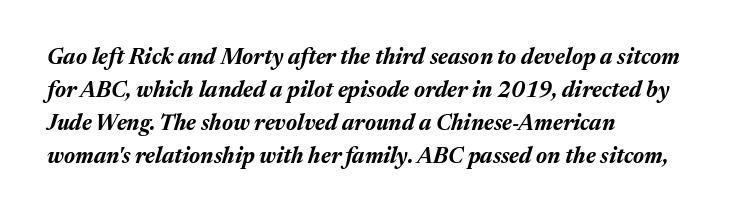
A typesetter would call this leading conventional body-copy spacing. The typography opts for an oblique posture over an upright one. Pretty heavy lettering here — definitely bold. The area under the type is left untouched. This sample uses plain, unmodified letter spacing.
